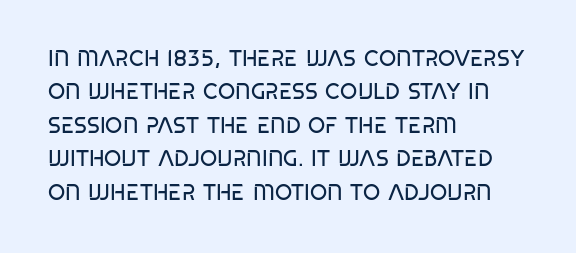
Q: Is the text bold? A: No.
Q: Is the text italic (slanted)? A: No, it is upright.
Q: Is the text underlined? A: No.
Q: How is the paragraph aligned? A: Left-aligned.
Q: Is the spacing between letters normal or unusually wide? A: Normal.
Q: Is the spacing between lines tight, normal or loose? A: Normal.
